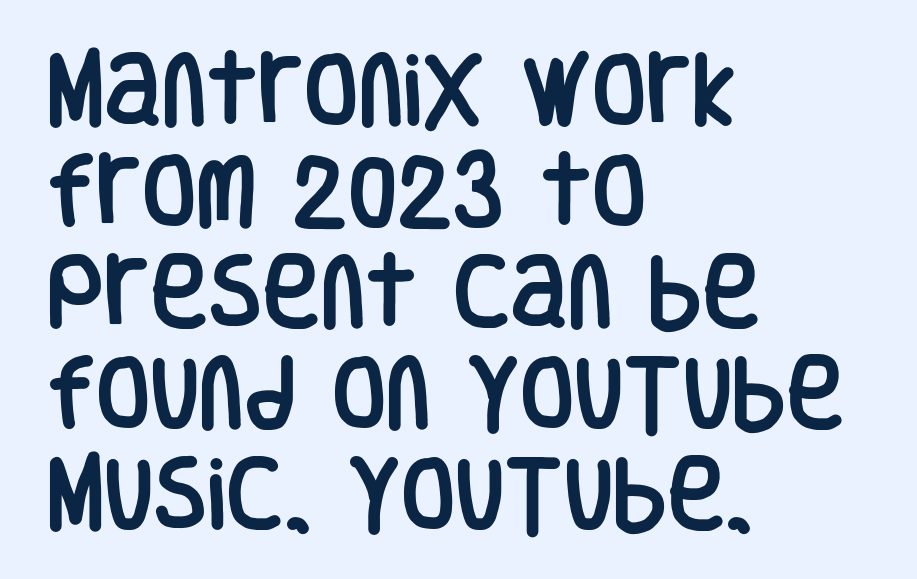
{"serif": "no", "italic": "no", "width": "condensed", "stroke_contrast": "low", "x_height": "large", "monospaced": "no", "underline": "no", "align": "left", "line_spacing": "normal", "line_spacing_ratio": 1.28, "letter_spacing": "normal", "letter_spacing_em": 0.0, "glyph_px": 79}
